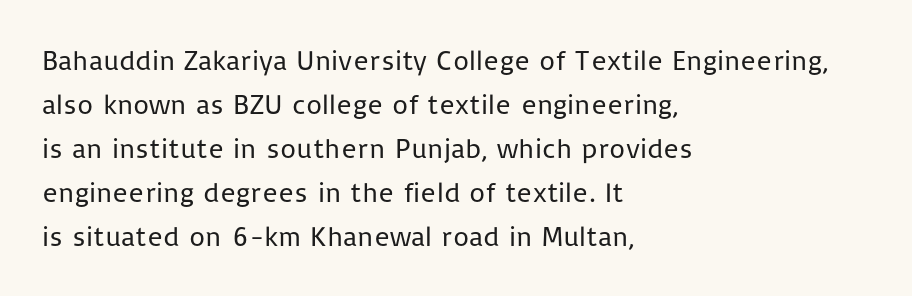
{"serif": "no", "italic": "no", "bold": "no", "weight": "regular", "width": "normal", "stroke_contrast": "low", "x_height": "medium", "monospaced": "no", "underline": "no", "align": "left", "line_spacing": "normal", "line_spacing_ratio": 1.57, "letter_spacing": "normal", "letter_spacing_em": 0.0, "glyph_px": 28}
